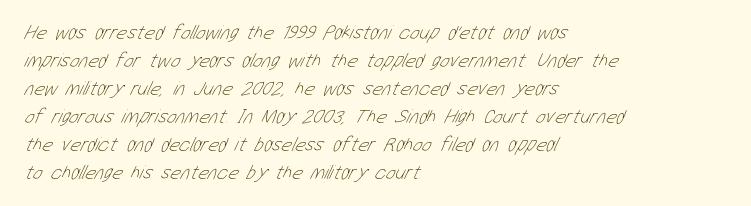
The image shows 20 px text type; set left-aligned, normal line spacing (1.4x), normal letter spacing, not underlined.
